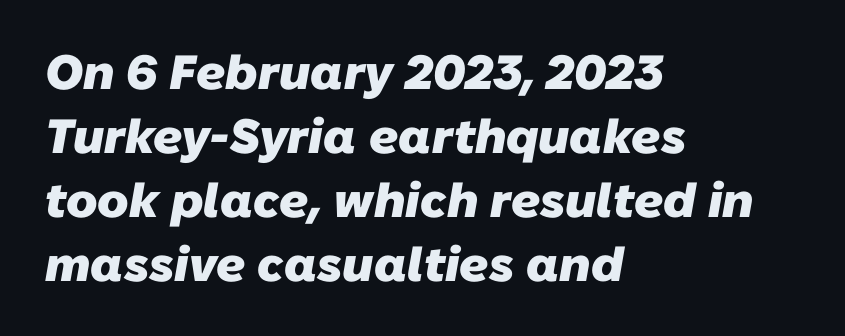
A typesetter would call this zero additional tracking. Vertical spacing — default. Is this a fixed-width face? No — the glyphs have proportional, varying widths. Leftover space on each line is placed entirely after the last word. Decoration check: the copy has no underline. This is heavy type, rendered in bold.
